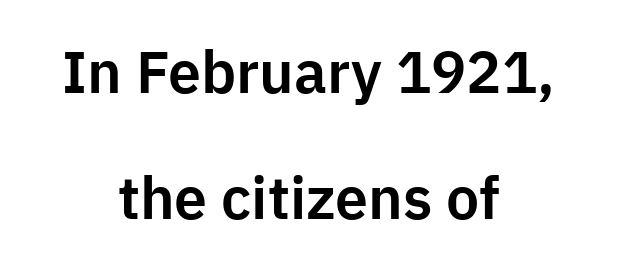
{"serif": "no", "italic": "no", "width": "normal", "stroke_contrast": "low", "x_height": "medium", "monospaced": "no", "underline": "no", "align": "center", "line_spacing": "loose", "line_spacing_ratio": 2.13, "letter_spacing": "normal", "letter_spacing_em": 0.0, "glyph_px": 59}
